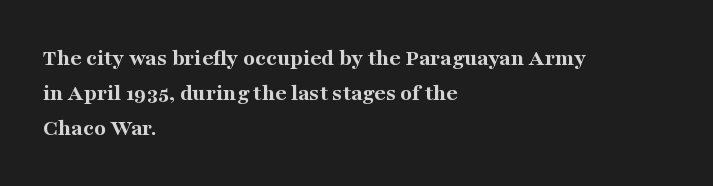
{"italic": "no", "bold": "yes", "underline": "no", "align": "left", "line_spacing": "normal", "line_spacing_ratio": 1.45, "letter_spacing": "normal", "letter_spacing_em": 0.0, "glyph_px": 24}
